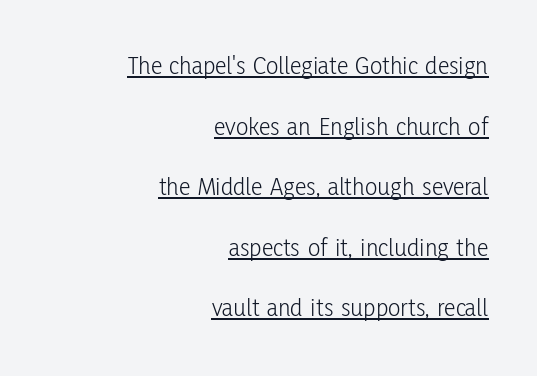
Q: Is the text bold? A: No.
Q: Is the text italic (slanted)? A: No, it is upright.
Q: Is the text underlined? A: Yes.
Q: How is the paragraph aligned? A: Right-aligned.
Q: Is the spacing between letters normal or unusually wide? A: Normal.
Q: Is the spacing between lines tight, normal or loose? A: Loose.
